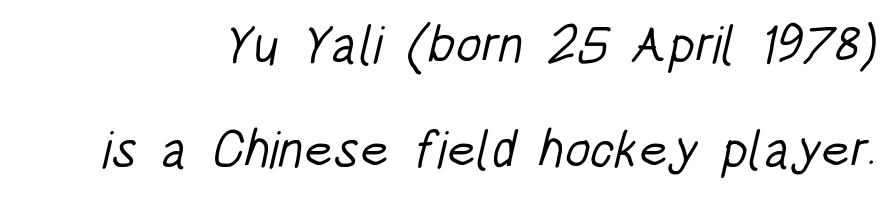
Reading down the column, the eye jumps a long way to each next line. Do the characters align in a grid? No, the font is proportional. Heft: none added — not bold. The words here are not underlined.
